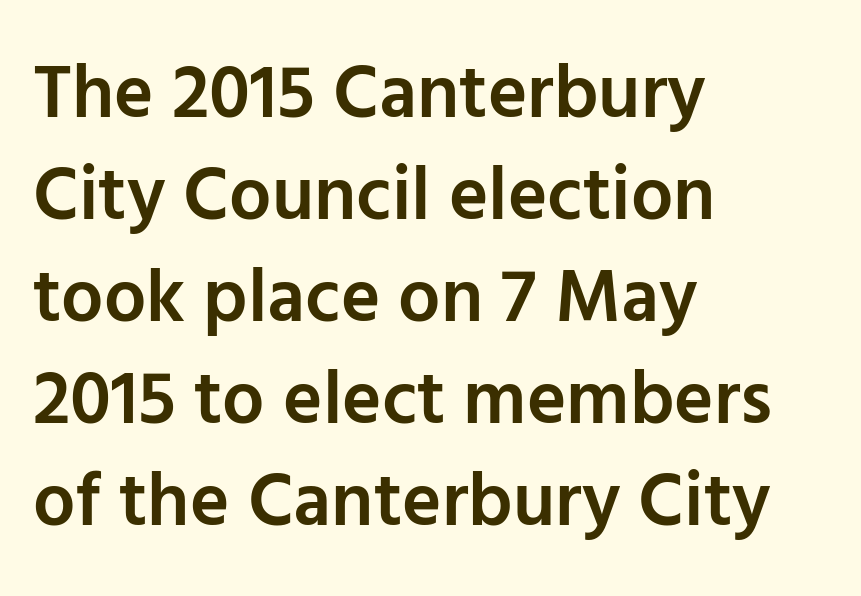
The image shows 75 px semibold sans-serif type, upright; set left-aligned, normal line spacing (1.36x), normal letter spacing, not underlined; low stroke contrast and a medium x-height.
